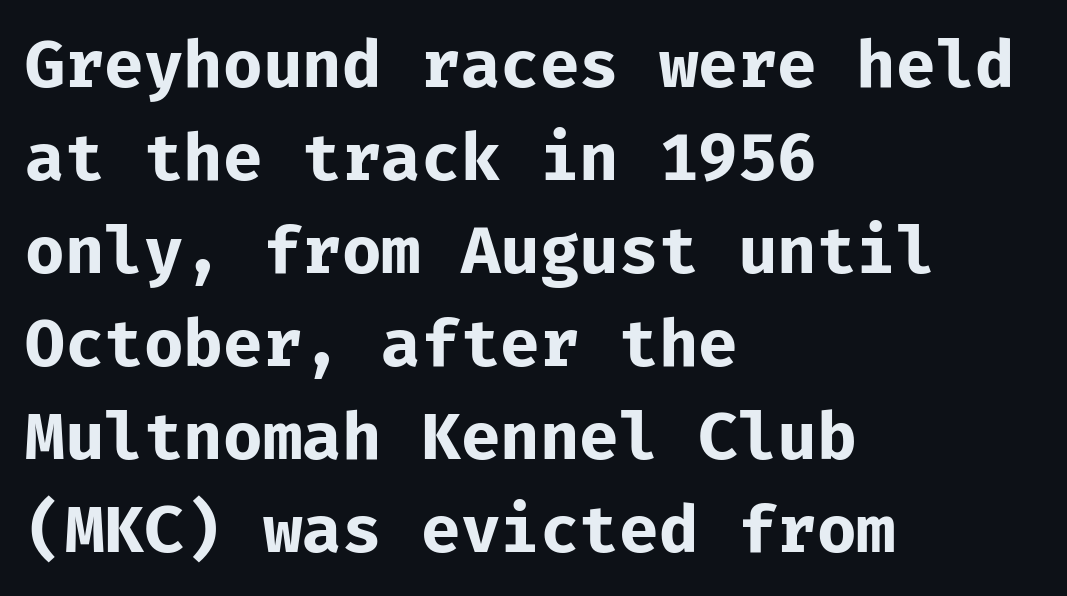
The image shows 66 px bold sans-serif type, upright, monospaced; set left-aligned, normal line spacing (1.41x), normal letter spacing, not underlined; low stroke contrast and a medium x-height.
